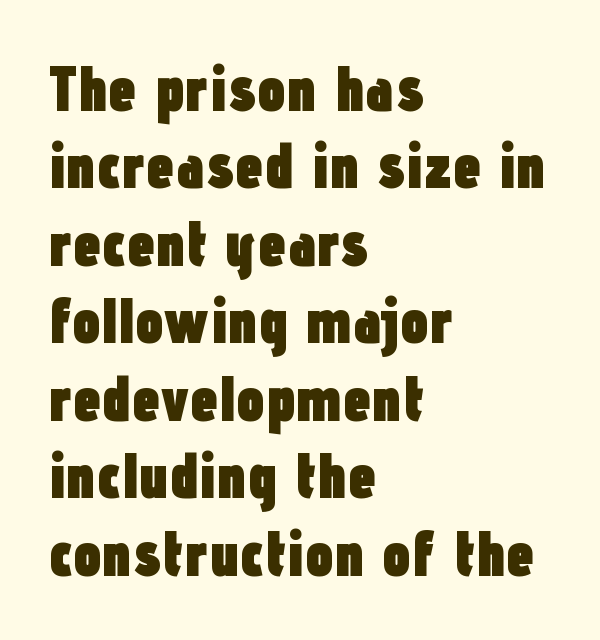
The image shows 64 px heavy, condensed sans-serif type, upright; set left-aligned, line spacing 1.21x, normal letter spacing, not underlined; low stroke contrast and a medium x-height.
